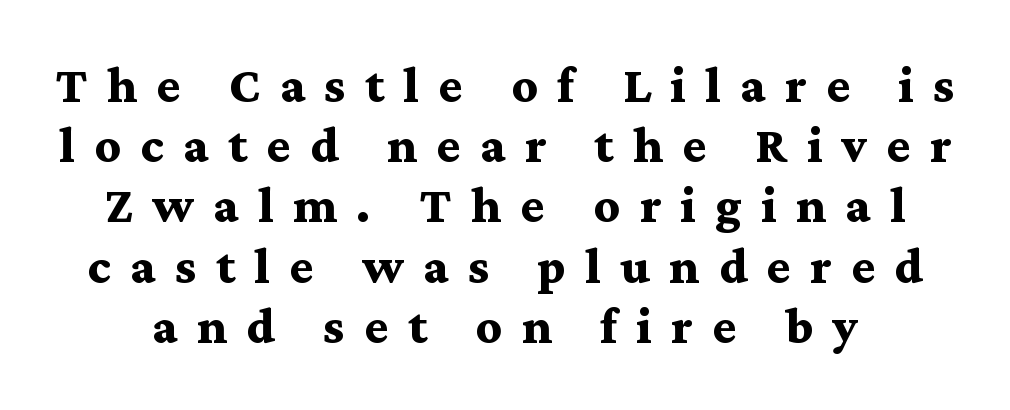
Q: Is the text bold? A: Yes.
Q: Is the text italic (slanted)? A: No, it is upright.
Q: Is the typeface a serif or a sans-serif typeface? A: Serif.
Q: Is the text underlined? A: No.
Q: Is the spacing between letters normal or unusually wide? A: Unusually wide.
Q: Width (condensed, normal, or wide)? A: Wide.
Q: Stroke contrast? A: Medium.
Q: x-height? A: Medium.
Q: Monospaced? A: No.
